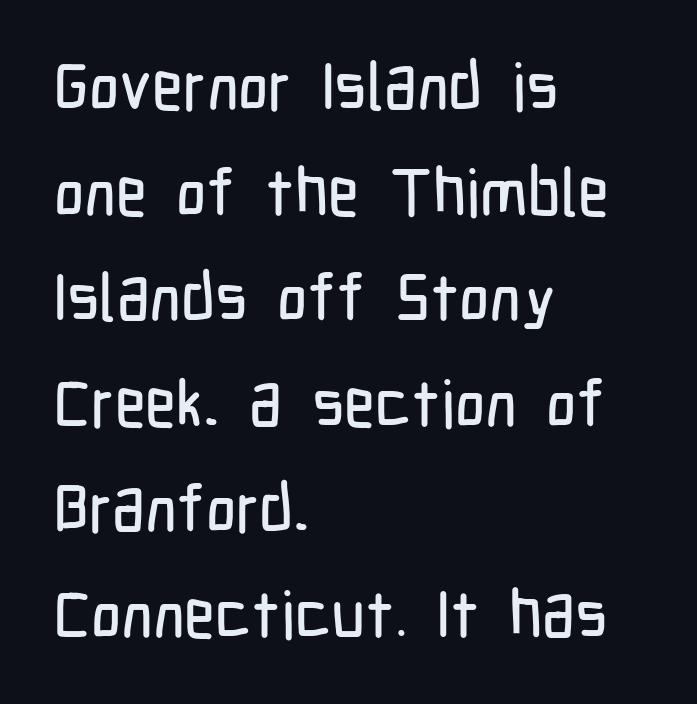
The image shows 66 px condensed sans-serif type, upright; set left-aligned, normal line spacing (1.6x), normal letter spacing, not underlined; low stroke contrast and a medium x-height.
